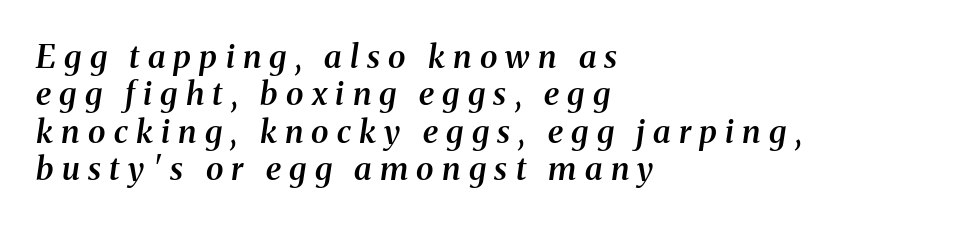
The image shows 32 px semibold serif type, italic (leaning right); set left-aligned, line spacing 1.17x, unusually wide letter spacing (+0.26 em), not underlined; medium stroke contrast and a medium x-height.
